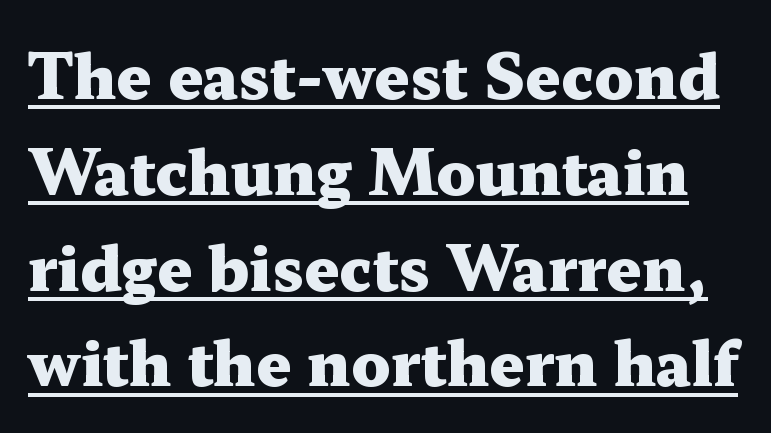
{"serif": "yes", "italic": "no", "bold": "yes", "weight": "heavy", "width": "wide", "stroke_contrast": "medium", "x_height": "medium", "monospaced": "no", "underline": "yes", "line_spacing": "normal", "line_spacing_ratio": 1.57, "letter_spacing": "normal", "letter_spacing_em": 0.0, "glyph_px": 61}
